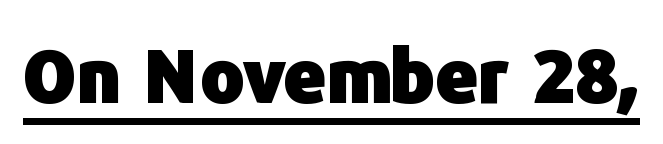
Q: Is the text bold? A: Yes.
Q: Is the text italic (slanted)? A: No, it is upright.
Q: Is the typeface a serif or a sans-serif typeface? A: Sans-serif.
Q: Is the text underlined? A: Yes.
Q: Is the spacing between letters normal or unusually wide? A: Normal.
Q: Width (condensed, normal, or wide)? A: Normal.
Q: Stroke contrast? A: Low.
Q: x-height? A: Medium.
Q: Monospaced? A: No.
